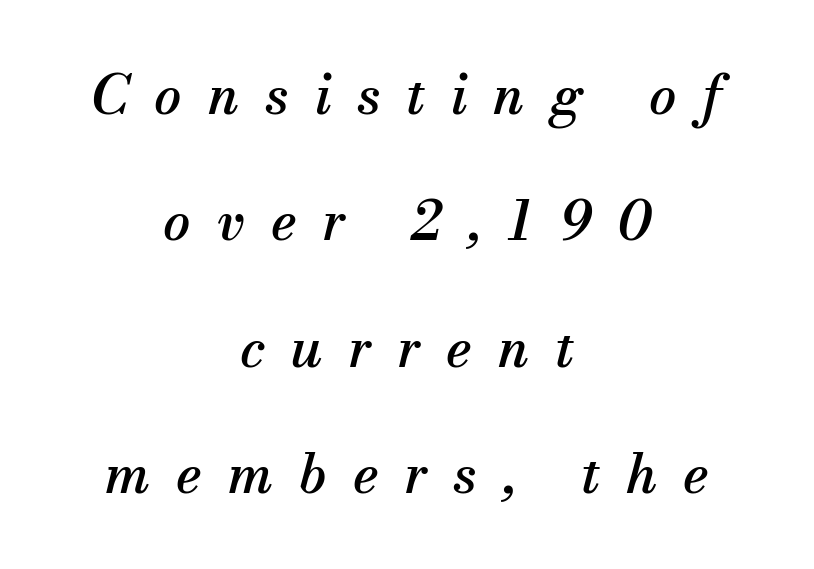
{"serif": "yes", "italic": "yes", "lean": "right", "slant_degrees": 13, "width": "normal", "stroke_contrast": "medium", "x_height": "small", "monospaced": "no", "underline": "no", "align": "center", "line_spacing": "loose", "line_spacing_ratio": 2.34, "letter_spacing": "wide", "letter_spacing_em": 0.48, "glyph_px": 54}
